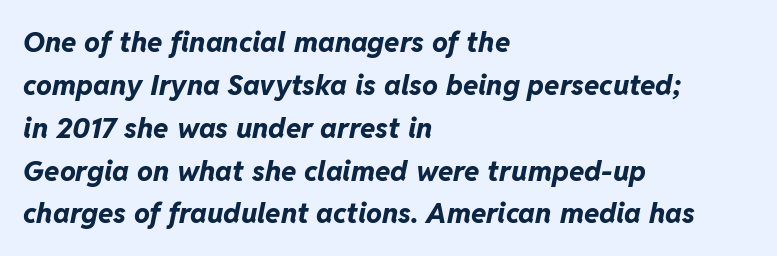
The image shows 28 px bold type, italic (leaning right); set left-aligned, normal line spacing (1.53x), normal letter spacing, not underlined; low stroke contrast and a medium x-height.
